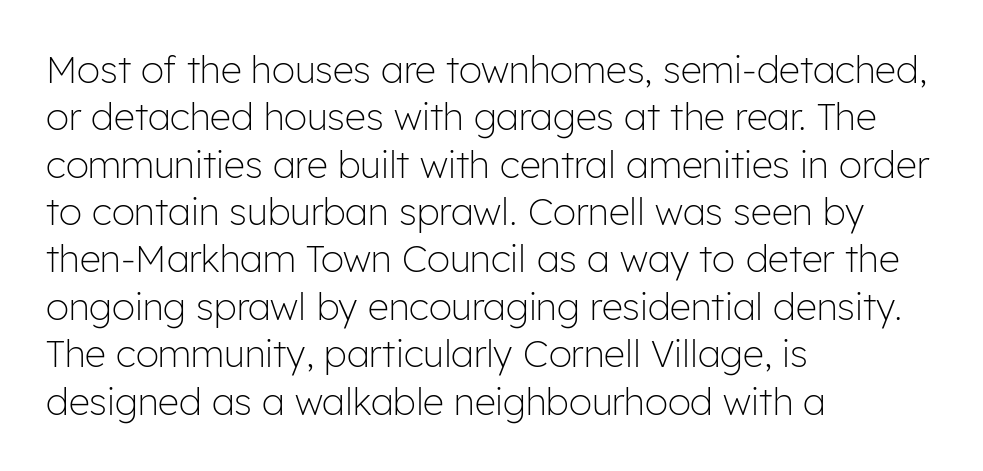
Q: Is the text bold? A: No.
Q: Is the text italic (slanted)? A: No, it is upright.
Q: Is the typeface a serif or a sans-serif typeface? A: Sans-serif.
Q: Is the text underlined? A: No.
Q: How is the paragraph aligned? A: Left-aligned.
Q: Is the spacing between letters normal or unusually wide? A: Normal.
Q: Is the spacing between lines tight, normal or loose? A: Normal.
Q: Width (condensed, normal, or wide)? A: Normal.
Q: Stroke contrast? A: Low.
Q: x-height? A: Medium.
Q: Monospaced? A: No.
